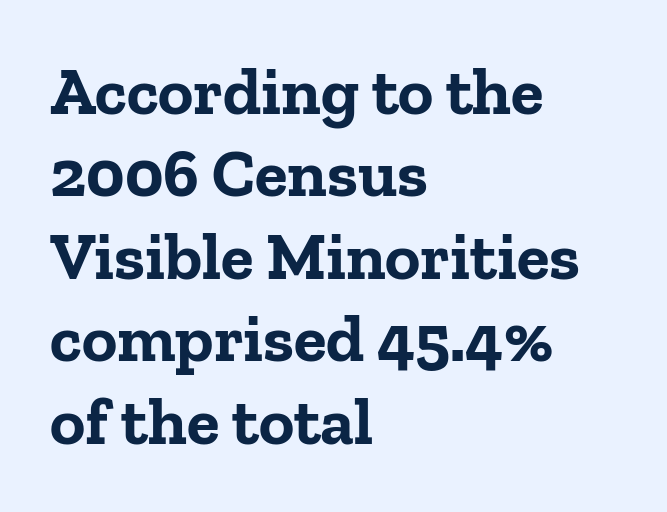
Does the type have serifs? Yes, each stem ends in a small foot. Note the varied advance widths — an 'i' is clearly narrower than an 'm'. The gap between lines stays unmarked. Nope, not italic — everything's standing straight.
